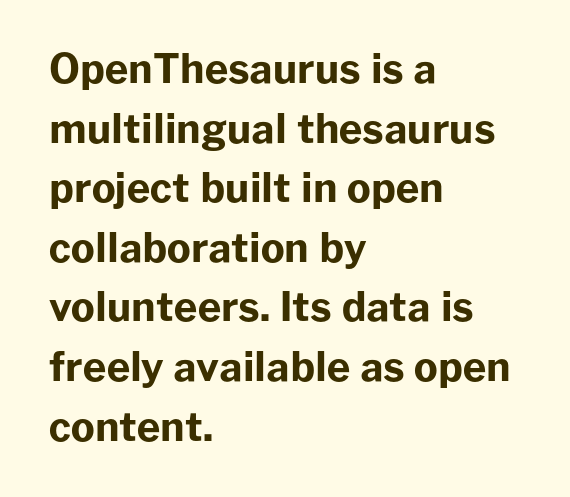
{"serif": "no", "italic": "no", "bold": "yes", "weight": "bold", "width": "normal", "stroke_contrast": "low", "x_height": "medium", "monospaced": "no", "underline": "no", "align": "left", "line_spacing": "normal", "line_spacing_ratio": 1.49, "letter_spacing": "normal", "letter_spacing_em": 0.0, "glyph_px": 40}
